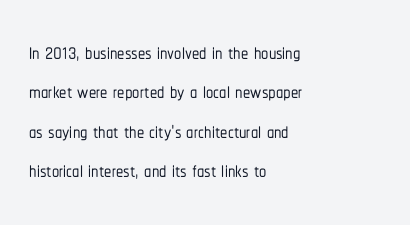
{"serif": "no", "italic": "no", "width": "condensed", "stroke_contrast": "low", "x_height": "medium", "monospaced": "no", "underline": "no", "align": "left", "line_spacing": "normal", "line_spacing_ratio": 1.36, "letter_spacing": "normal", "letter_spacing_em": 0.0, "glyph_px": 29}
